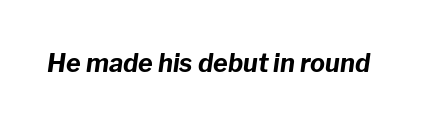
{"italic": "yes", "lean": "right", "slant_degrees": 8, "bold": "yes", "underline": "no", "letter_spacing": "normal", "letter_spacing_em": 0.0, "glyph_px": 25}
